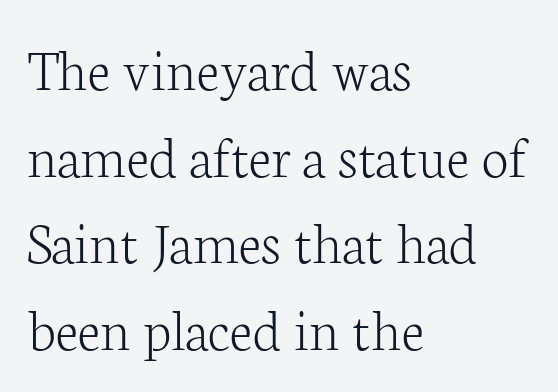
The image shows 61 px light serif type, upright; set left-aligned, normal line spacing (1.42x), normal letter spacing, not underlined; low stroke contrast and a medium x-height.
